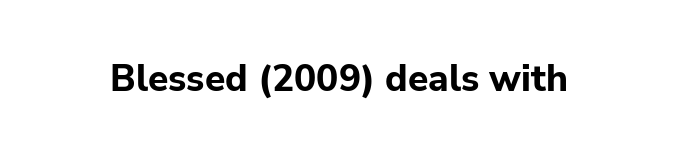
Q: Is the text bold? A: Yes.
Q: Is the text italic (slanted)? A: No, it is upright.
Q: Is the typeface a serif or a sans-serif typeface? A: Sans-serif.
Q: Is the text underlined? A: No.
Q: Is the spacing between letters normal or unusually wide? A: Normal.
Q: Width (condensed, normal, or wide)? A: Normal.
Q: Stroke contrast? A: Low.
Q: x-height? A: Medium.
Q: Monospaced? A: No.
